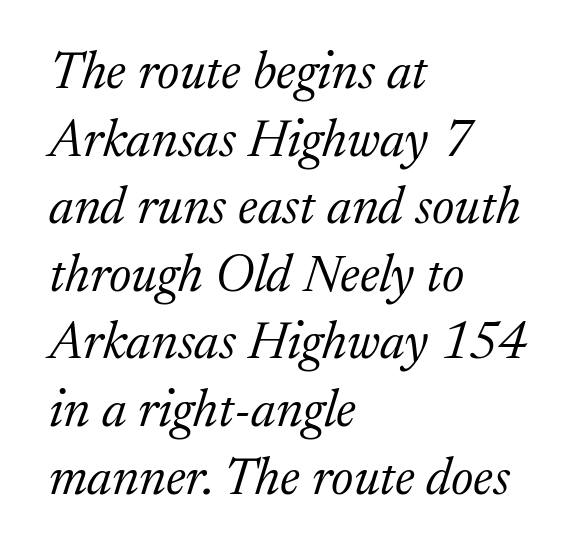
{"serif": "yes", "italic": "yes", "lean": "right", "slant_degrees": 17, "bold": "no", "weight": "light", "width": "normal", "stroke_contrast": "medium", "x_height": "medium", "monospaced": "no", "underline": "no", "align": "left", "line_spacing": "normal", "line_spacing_ratio": 1.3, "letter_spacing": "normal", "letter_spacing_em": 0.0, "glyph_px": 52}
